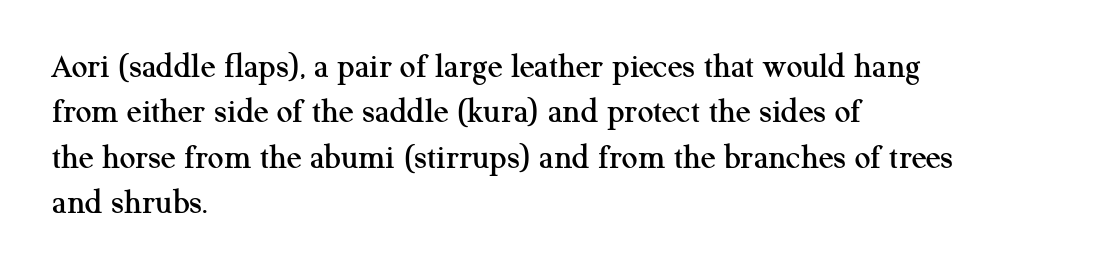
The image shows 35 px serif type, upright; set left-aligned, normal line spacing (1.3x), normal letter spacing, not underlined; medium stroke contrast and a medium x-height.
